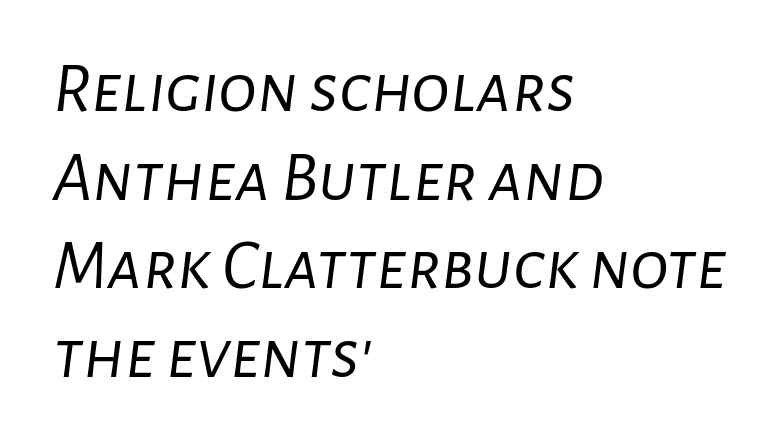
Every row of glyphs begins at an identical x-position on the left. Weight: regular or lighter. Default kerning and tracking; the words read as compact shapes. The space directly below the letters is spotless. Quick note: italic.
